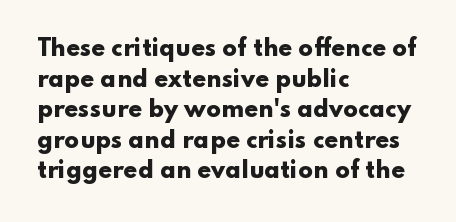
{"italic": "no", "bold": "yes", "underline": "no", "align": "left", "line_spacing": "normal", "line_spacing_ratio": 1.39, "letter_spacing": "normal", "letter_spacing_em": 0.0, "glyph_px": 22}
